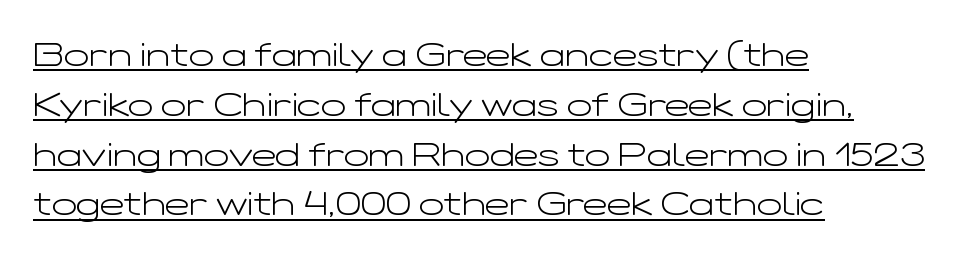
{"serif": "no", "italic": "no", "bold": "no", "weight": "light", "width": "wide", "stroke_contrast": "low", "x_height": "medium", "monospaced": "no", "underline": "yes", "align": "left", "line_spacing": "normal", "line_spacing_ratio": 1.51, "letter_spacing": "normal", "letter_spacing_em": 0.0, "glyph_px": 33}
